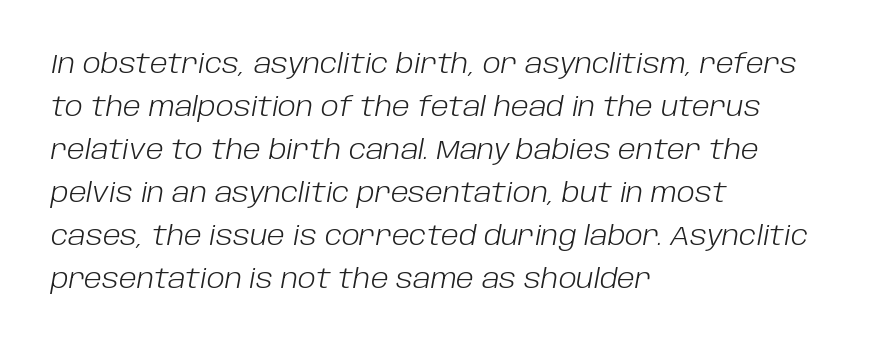
Q: Is the text bold? A: No.
Q: Is the text italic (slanted)? A: Yes, it leans right by about 10 degrees.
Q: Is the text underlined? A: No.
Q: How is the paragraph aligned? A: Left-aligned.
Q: Is the spacing between letters normal or unusually wide? A: Normal.
Q: Is the spacing between lines tight, normal or loose? A: Normal.
